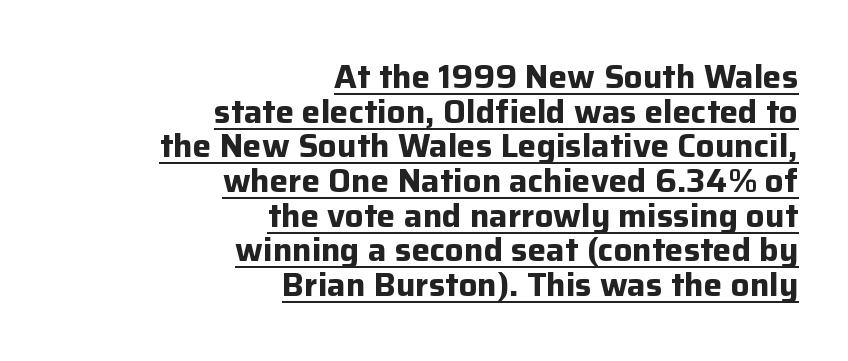
{"serif": "no", "italic": "no", "bold": "yes", "weight": "bold", "width": "normal", "stroke_contrast": "low", "x_height": "medium", "monospaced": "no", "underline": "yes", "align": "right", "line_spacing": "tight", "line_spacing_ratio": 1.05, "letter_spacing": "normal", "letter_spacing_em": 0.0, "glyph_px": 33}
